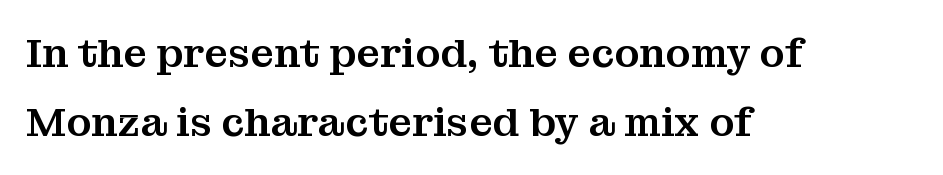
The image shows 41 px serif type, upright; set left-aligned, normal line spacing (1.68x), normal letter spacing, not underlined; medium stroke contrast and a medium x-height.
